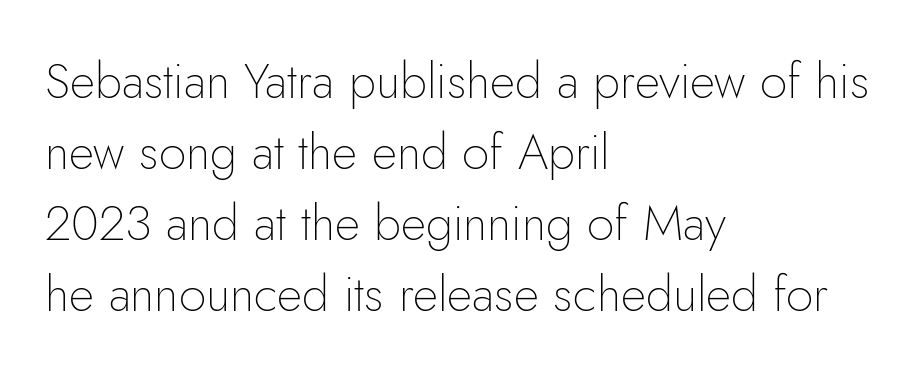
{"serif": "no", "italic": "no", "bold": "no", "weight": "thin", "width": "normal", "stroke_contrast": "low", "x_height": "small", "monospaced": "no", "underline": "no", "align": "left", "line_spacing": "normal", "line_spacing_ratio": 1.45, "letter_spacing": "normal", "letter_spacing_em": 0.0, "glyph_px": 49}
